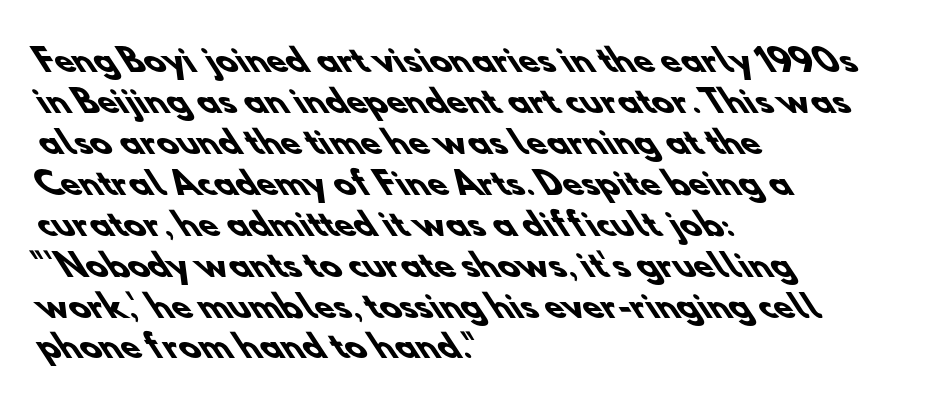
{"serif": "no", "bold": "yes", "weight": "heavy", "width": "normal", "stroke_contrast": "low", "x_height": "small", "monospaced": "no", "underline": "no", "align": "left", "line_spacing": "normal", "line_spacing_ratio": 1.32, "letter_spacing": "normal", "letter_spacing_em": 0.0, "glyph_px": 31}
